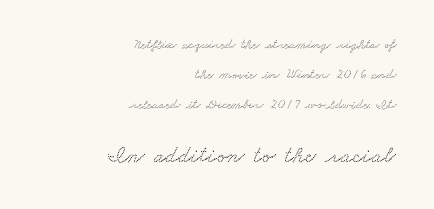
The line-height multiplier appears high, well above default. The horizontal fit of the characters is conventional and even. The face used here appears at its bigger size in the lower chunk. Descenders hang freely into open space.
